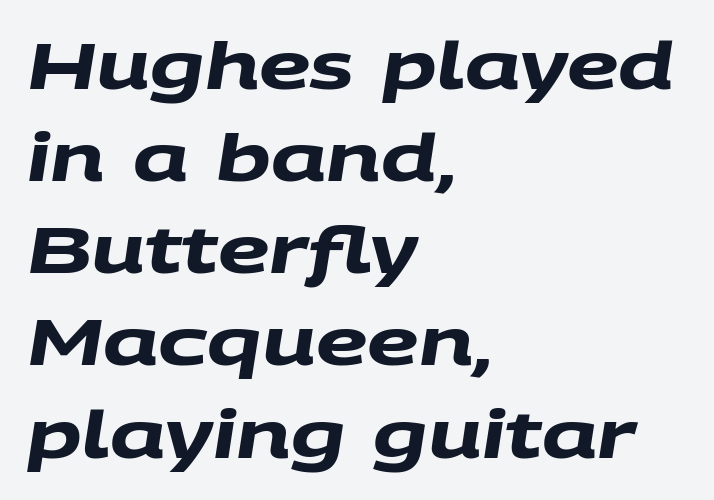
The letterforms sit shoulder to shoulder at normal distance. Horizontal bands of white between lines are of average thickness. This rendering employs a face without finishing strokes, i.e., a sans-serif. The rendering uses natural spacing where letterforms have individual widths. Bare-footed words on every line.
